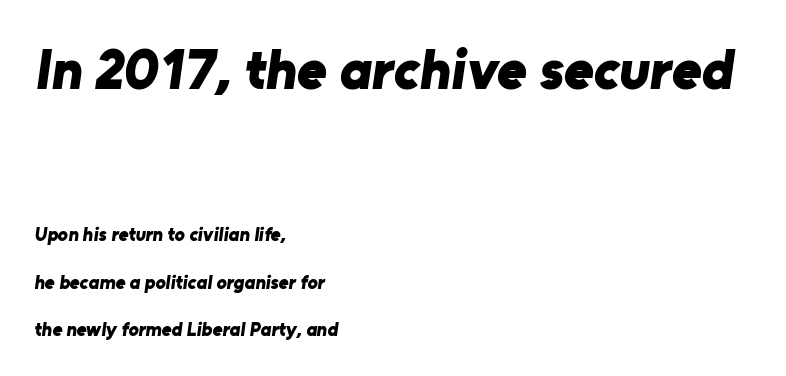
Q: Is the text bold? A: Yes.
Q: Is the typeface a serif or a sans-serif typeface? A: Sans-serif.
Q: Is the text underlined? A: No.
Q: How is the paragraph aligned? A: Left-aligned.
Q: Is the spacing between letters normal or unusually wide? A: Normal.
Q: Is the spacing between lines tight, normal or loose? A: Loose.
Q: Which block of text is set in a larger size, the first (top) or the second (bottom)? A: The first (top) one.
Q: Width (condensed, normal, or wide)? A: Normal.
Q: Stroke contrast? A: Low.
Q: x-height? A: Medium.
Q: Monospaced? A: No.
